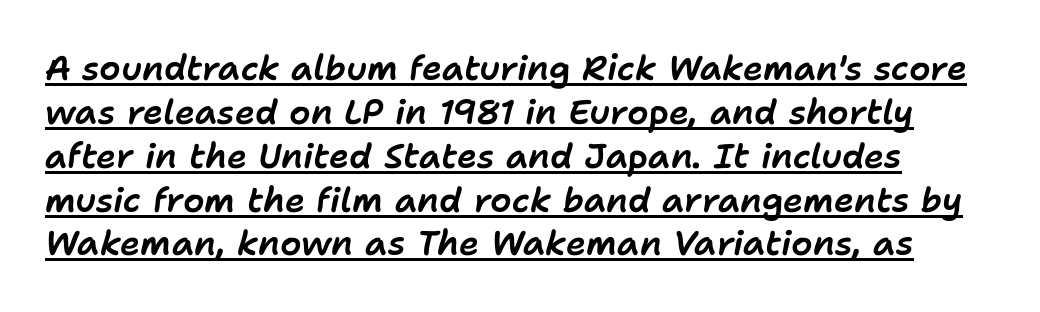
Q: Is the text italic (slanted)? A: Yes, it leans right by about 11 degrees.
Q: Is the text underlined? A: Yes.
Q: Is the spacing between letters normal or unusually wide? A: Normal.
Q: Is the spacing between lines tight, normal or loose? A: Normal.
Q: Width (condensed, normal, or wide)? A: Normal.
Q: Stroke contrast? A: Low.
Q: x-height? A: Medium.
Q: Monospaced? A: No.
